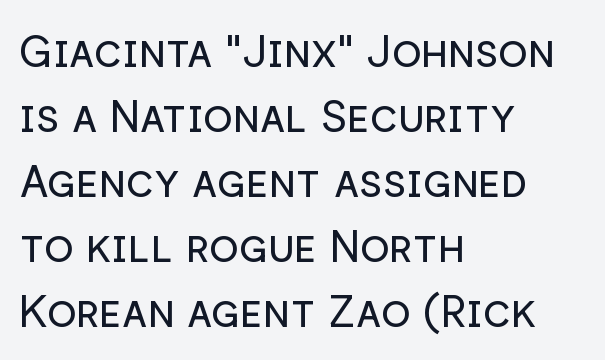
The image shows 44 px regular-weight sans-serif type, upright; set left-aligned, normal line spacing (1.48x), normal letter spacing, not underlined; low stroke contrast and a medium x-height.
